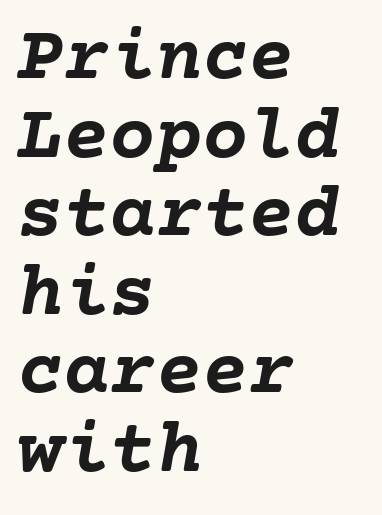
A classic flush-left, rag-right setting is used for this passage. Closely set lines give the paragraph a compact silhouette. Looking at the ascenders, they clearly lean. I'd describe the lettering as bold — thick and assertive.
